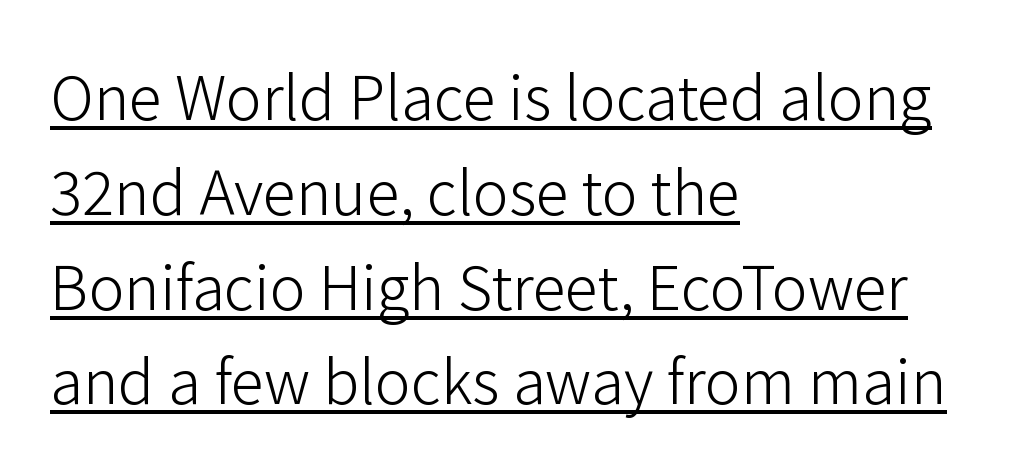
Q: Is the text bold? A: No.
Q: Is the text italic (slanted)? A: No, it is upright.
Q: Is the typeface a serif or a sans-serif typeface? A: Sans-serif.
Q: Is the text underlined? A: Yes.
Q: How is the paragraph aligned? A: Left-aligned.
Q: Is the spacing between letters normal or unusually wide? A: Normal.
Q: Is the spacing between lines tight, normal or loose? A: Normal.
Q: Width (condensed, normal, or wide)? A: Normal.
Q: Stroke contrast? A: Low.
Q: x-height? A: Medium.
Q: Monospaced? A: No.
